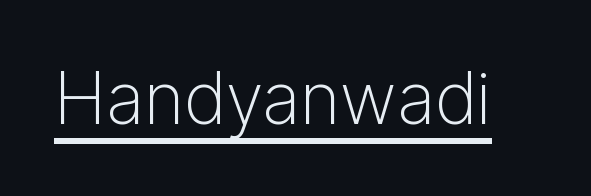
The image shows 72 px light sans-serif type, upright; set normal letter spacing, underlined; low stroke contrast and a medium x-height.
